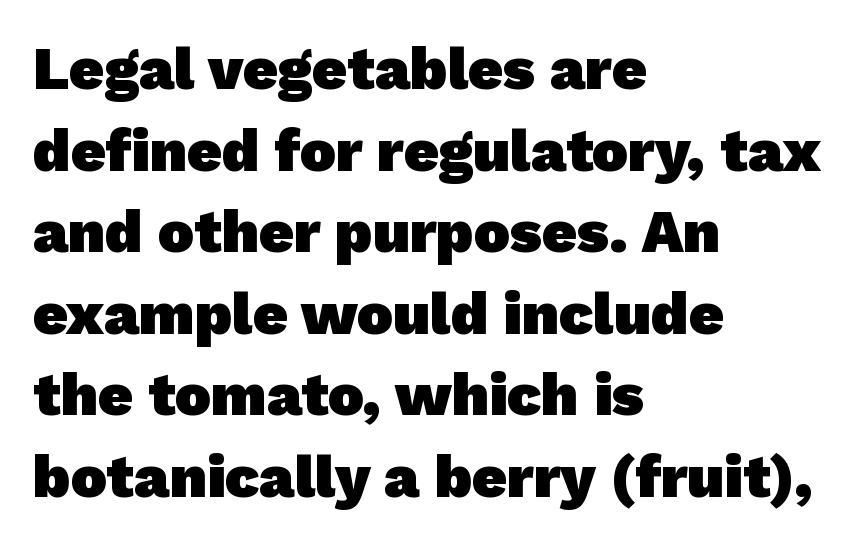
Q: Is the text bold? A: Yes.
Q: Is the typeface a serif or a sans-serif typeface? A: Sans-serif.
Q: Is the text underlined? A: No.
Q: How is the paragraph aligned? A: Left-aligned.
Q: Is the spacing between letters normal or unusually wide? A: Normal.
Q: Is the spacing between lines tight, normal or loose? A: Normal.
Q: Width (condensed, normal, or wide)? A: Normal.
Q: Stroke contrast? A: Low.
Q: x-height? A: Medium.
Q: Monospaced? A: No.
